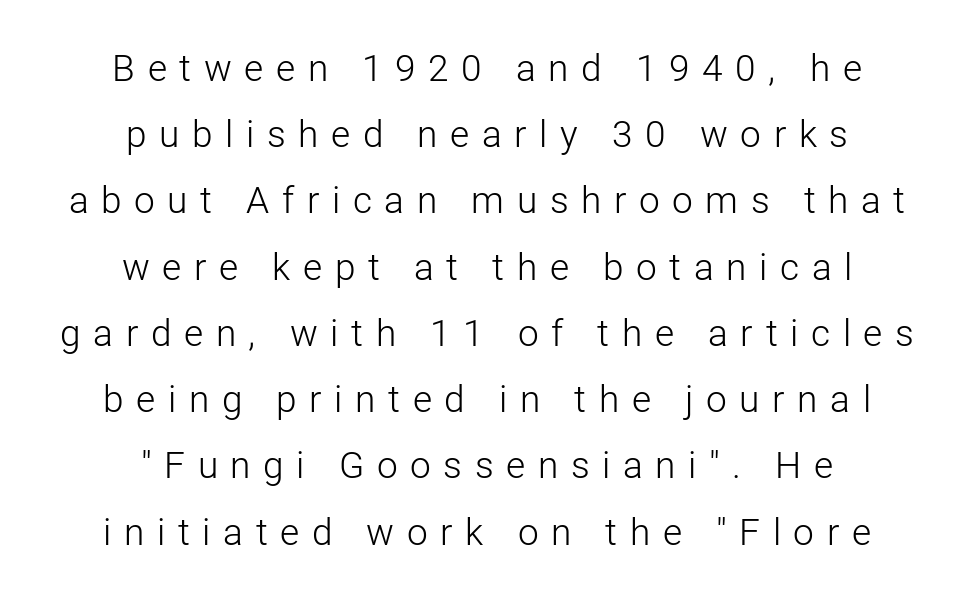
The image shows 37 px light sans-serif type, upright; set centered, line spacing 1.79x, unusually wide letter spacing (+0.34 em), not underlined; low stroke contrast and a medium x-height.
